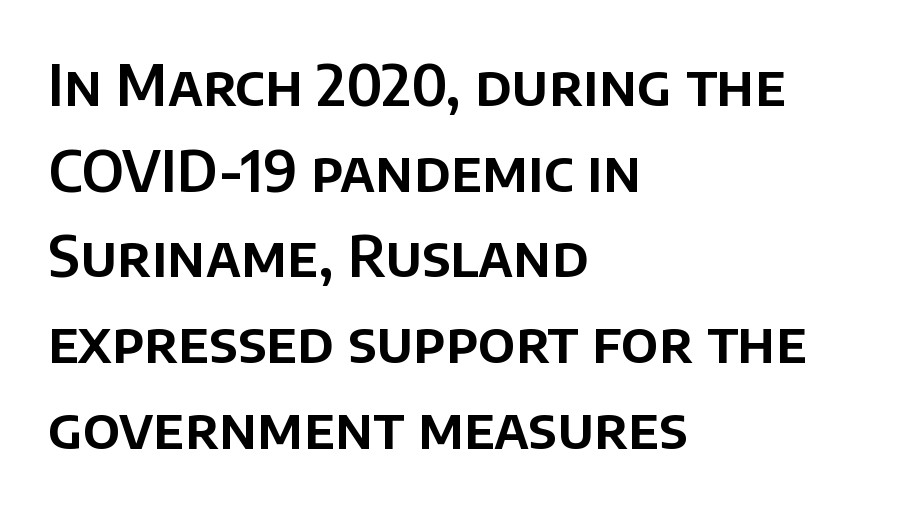
Q: Is the text italic (slanted)? A: No, it is upright.
Q: Is the typeface a serif or a sans-serif typeface? A: Sans-serif.
Q: Is the text underlined? A: No.
Q: How is the paragraph aligned? A: Left-aligned.
Q: Is the spacing between letters normal or unusually wide? A: Normal.
Q: Is the spacing between lines tight, normal or loose? A: Normal.
Q: Width (condensed, normal, or wide)? A: Normal.
Q: Stroke contrast? A: Low.
Q: x-height? A: Large.
Q: Monospaced? A: No.
